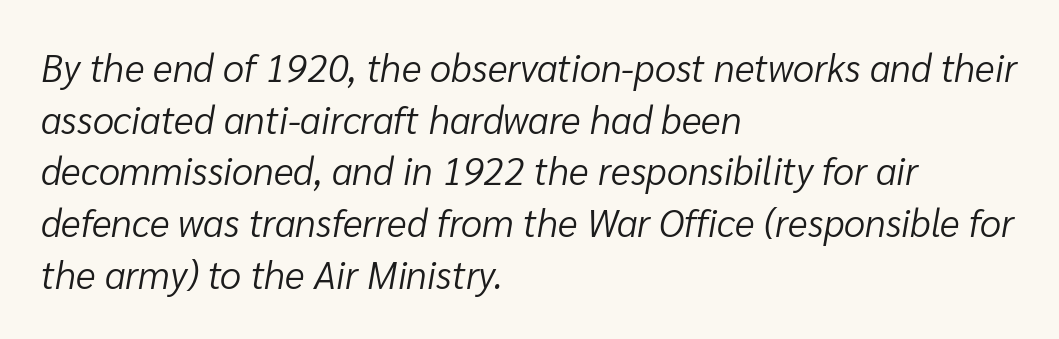
Q: Is the text bold? A: No.
Q: Is the text italic (slanted)? A: Yes, it leans right by about 10 degrees.
Q: Is the text underlined? A: No.
Q: How is the paragraph aligned? A: Left-aligned.
Q: Is the spacing between letters normal or unusually wide? A: Normal.
Q: Is the spacing between lines tight, normal or loose? A: Normal.
Q: Width (condensed, normal, or wide)? A: Normal.
Q: Stroke contrast? A: Low.
Q: x-height? A: Medium.
Q: Monospaced? A: No.
